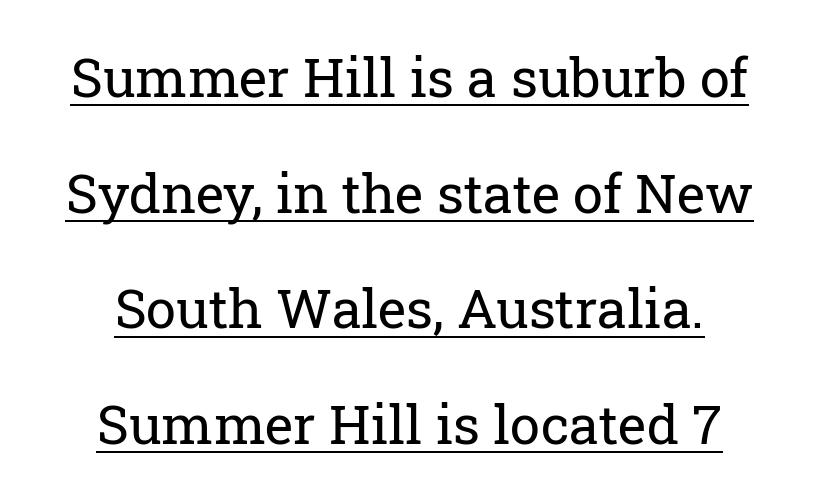
A rule runs beneath these lines of type. The weight would be labelled regular, book, light, or lighter still. Interline gaps are noticeably wide in this sample. Inter-character spacing is left at the font's built-in metrics. Spacing verdict: proportional, widths tailored to each character.
